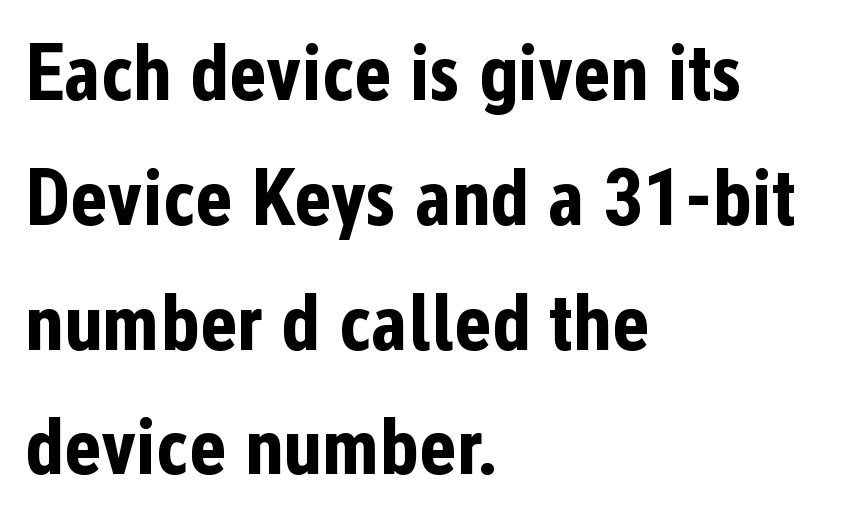
Just letters on the line, the space beneath them empty. Words appear dense and cohesive because spacing is normal. Do the characters align in a grid? No, the font is proportional. These lines stack with their left ends in a neat column. When letters stand straight like this, we call the style roman or upright.
